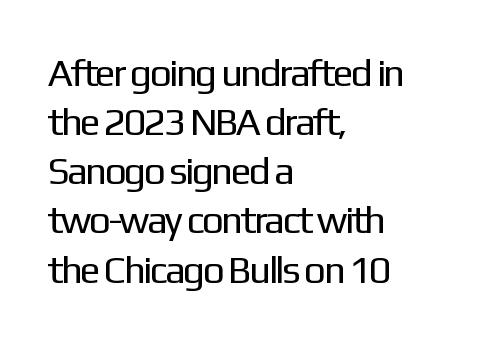
Each letter keeps its own natural width here, so spacing adapts to shape. The gaps between neighbouring characters are ordinary and unremarkable. The letters stand straight up with perfectly vertical stems. The rendering uses a moderate line-height, typical for paragraphs.
